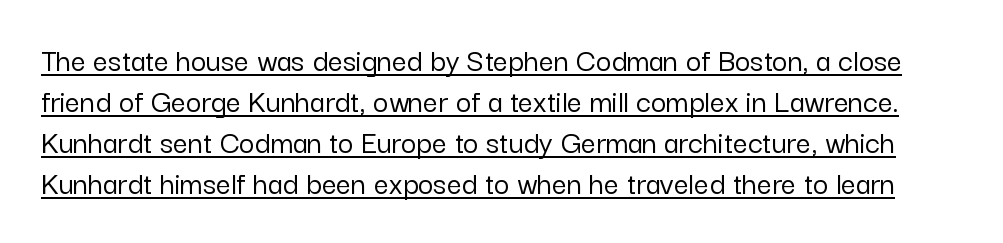
{"serif": "no", "italic": "no", "width": "normal", "stroke_contrast": "low", "x_height": "medium", "monospaced": "no", "underline": "yes", "line_spacing_ratio": 1.24, "letter_spacing": "normal", "letter_spacing_em": 0.0, "glyph_px": 33}
